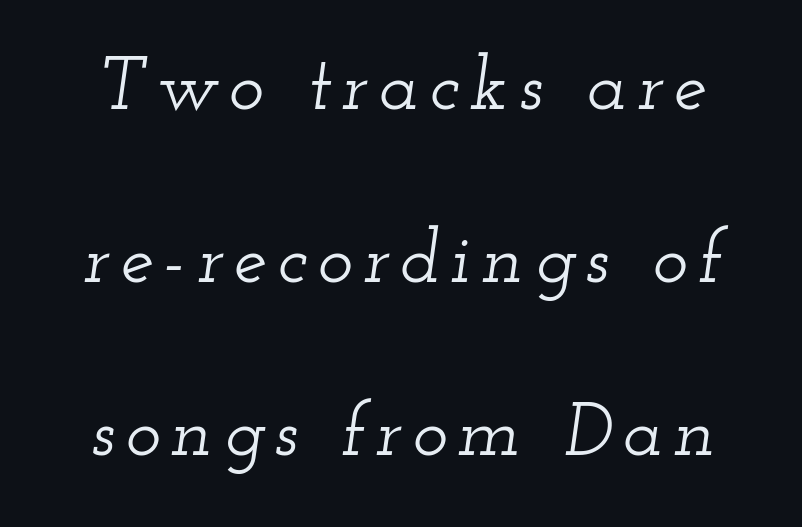
The image shows 75 px wide serif type, italic (leaning right); set loose line spacing (2.31x), not underlined; low stroke contrast and a small x-height.
